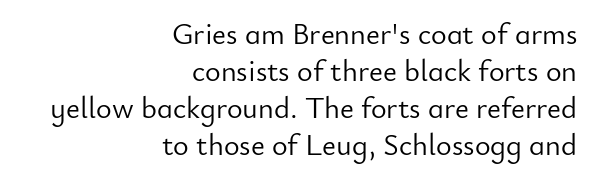
{"serif": "no", "italic": "no", "bold": "no", "weight": "light", "width": "normal", "stroke_contrast": "low", "x_height": "small", "monospaced": "no", "underline": "no", "align": "right", "line_spacing_ratio": 1.23, "letter_spacing": "normal", "letter_spacing_em": 0.0, "glyph_px": 30}
